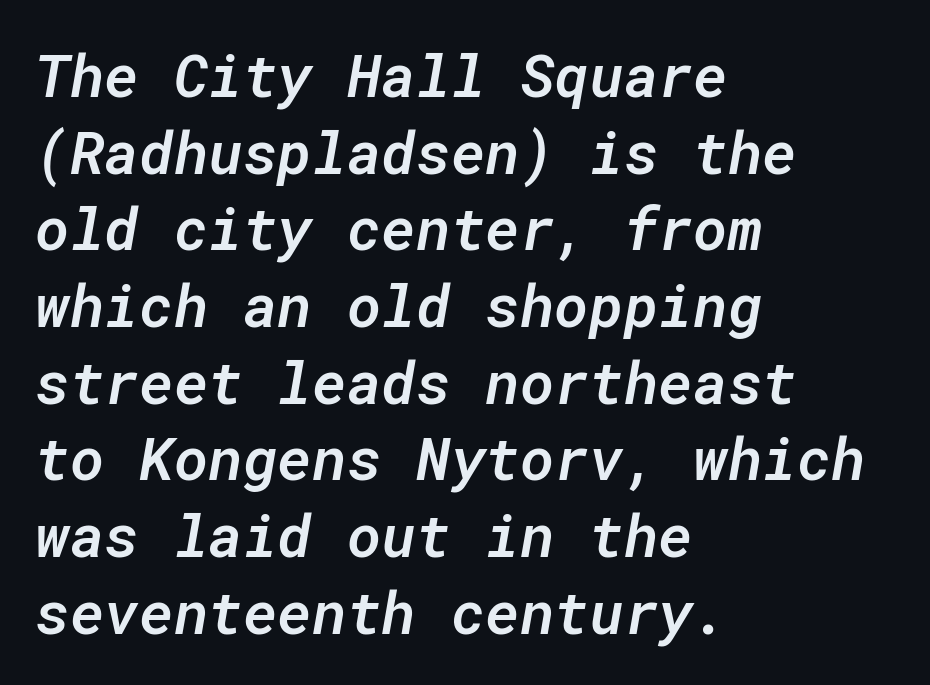
Q: Is the text bold? A: Semi-bold.
Q: Is the text italic (slanted)? A: Yes, it leans right by about 10 degrees.
Q: Is the text underlined? A: No.
Q: How is the paragraph aligned? A: Left-aligned.
Q: Is the spacing between letters normal or unusually wide? A: Normal.
Q: Is the spacing between lines tight, normal or loose? A: Normal.
Q: Width (condensed, normal, or wide)? A: Normal.
Q: Stroke contrast? A: Low.
Q: x-height? A: Medium.
Q: Monospaced? A: Yes.
